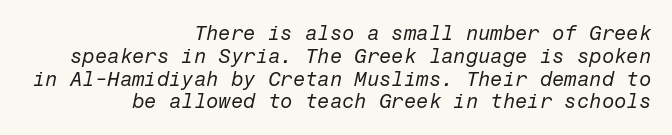
The font's italic variant was chosen for this text. Leading: reduced. The space directly below the letters is spotless. The type is set solid horizontally, with unmodified tracking. The font sits on the lighter half of the weight spectrum, regular included.
